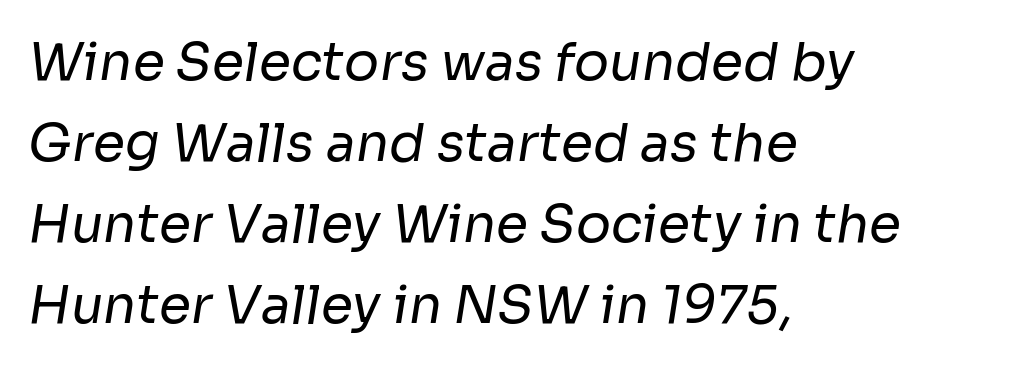
The image shows 52 px regular-weight sans-serif type; set left-aligned, normal line spacing (1.56x), normal letter spacing, not underlined; low stroke contrast and a medium x-height.
